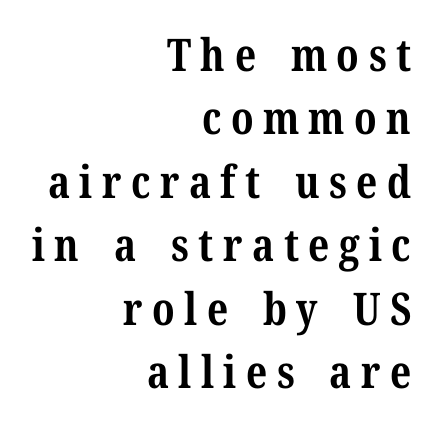
{"serif": "yes", "italic": "no", "bold": "yes", "weight": "bold", "width": "normal", "stroke_contrast": "medium", "x_height": "medium", "monospaced": "no", "underline": "no", "align": "right", "line_spacing": "normal", "line_spacing_ratio": 1.41, "letter_spacing": "wide", "letter_spacing_em": 0.21, "glyph_px": 45}
